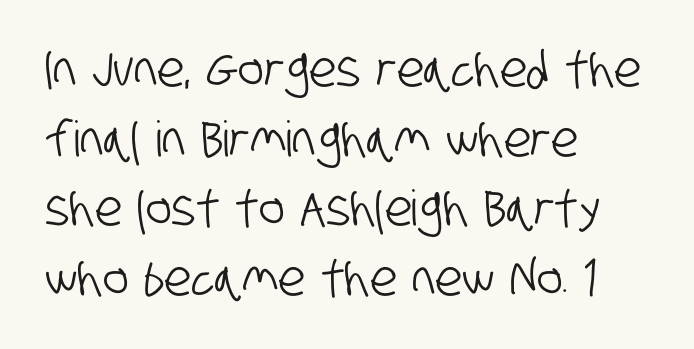
Q: Is the typeface a serif or a sans-serif typeface? A: Sans-serif.
Q: Is the text underlined? A: No.
Q: How is the paragraph aligned? A: Left-aligned.
Q: Is the spacing between letters normal or unusually wide? A: Normal.
Q: Is the spacing between lines tight, normal or loose? A: Normal.
Q: Width (condensed, normal, or wide)? A: Condensed.
Q: Stroke contrast? A: Low.
Q: x-height? A: Large.
Q: Monospaced? A: No.
